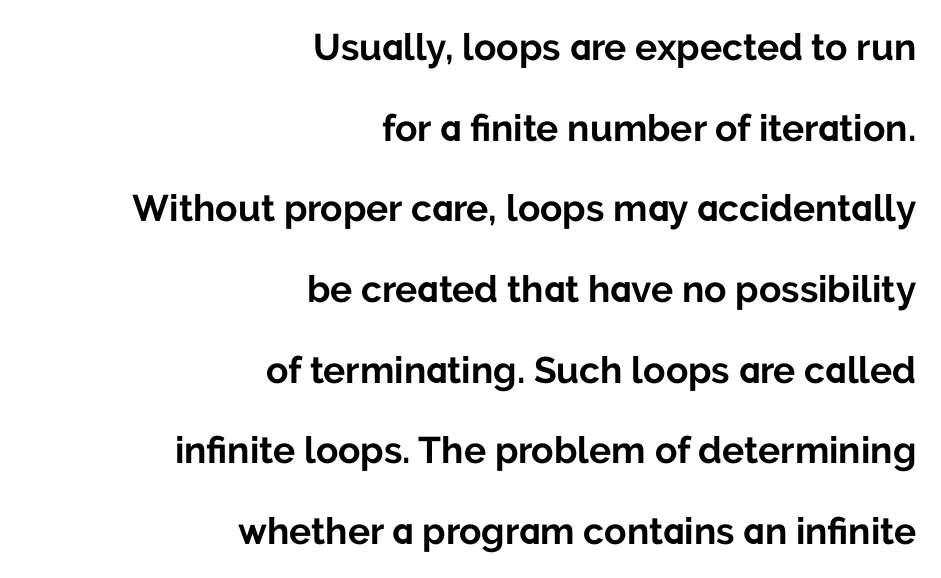
The image shows 37 px bold sans-serif type, upright; set right-aligned, loose line spacing (2.18x), normal letter spacing, not underlined; low stroke contrast and a medium x-height.
